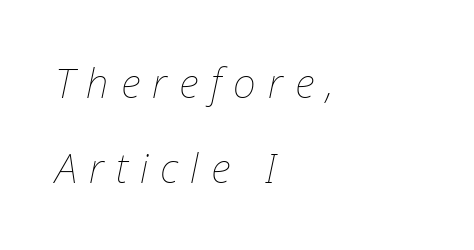
Q: Is the text bold? A: No.
Q: Is the text italic (slanted)? A: Yes, it leans right by about 12 degrees.
Q: Is the text underlined? A: No.
Q: How is the paragraph aligned? A: Left-aligned.
Q: Is the spacing between letters normal or unusually wide? A: Unusually wide.
Q: Is the spacing between lines tight, normal or loose? A: Loose.
Q: Width (condensed, normal, or wide)? A: Normal.
Q: Stroke contrast? A: Low.
Q: x-height? A: Medium.
Q: Monospaced? A: No.
